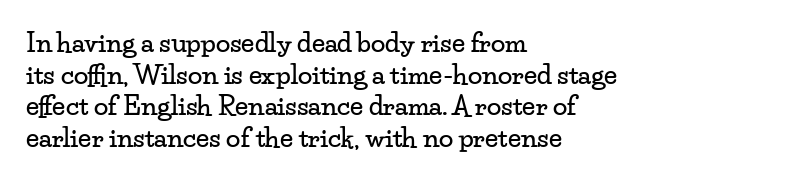
Q: Is the text italic (slanted)? A: No, it is upright.
Q: Is the text underlined? A: No.
Q: How is the paragraph aligned? A: Left-aligned.
Q: Is the spacing between letters normal or unusually wide? A: Normal.
